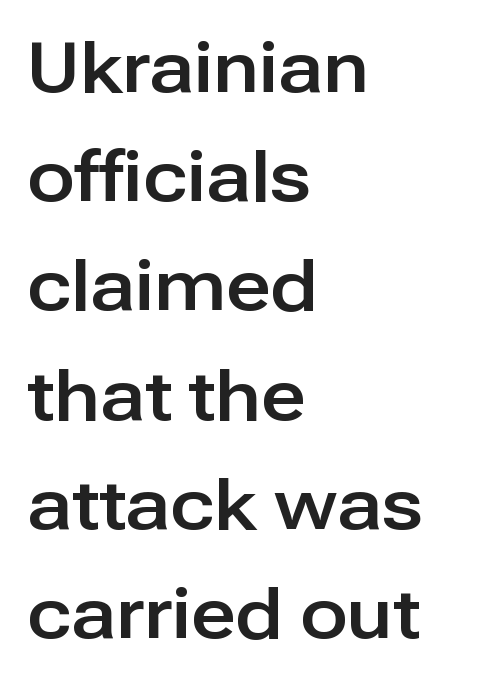
{"serif": "no", "italic": "no", "width": "normal", "stroke_contrast": "low", "x_height": "medium", "monospaced": "no", "underline": "no", "align": "left", "line_spacing": "normal", "line_spacing_ratio": 1.56, "letter_spacing": "normal", "letter_spacing_em": 0.0, "glyph_px": 70}
